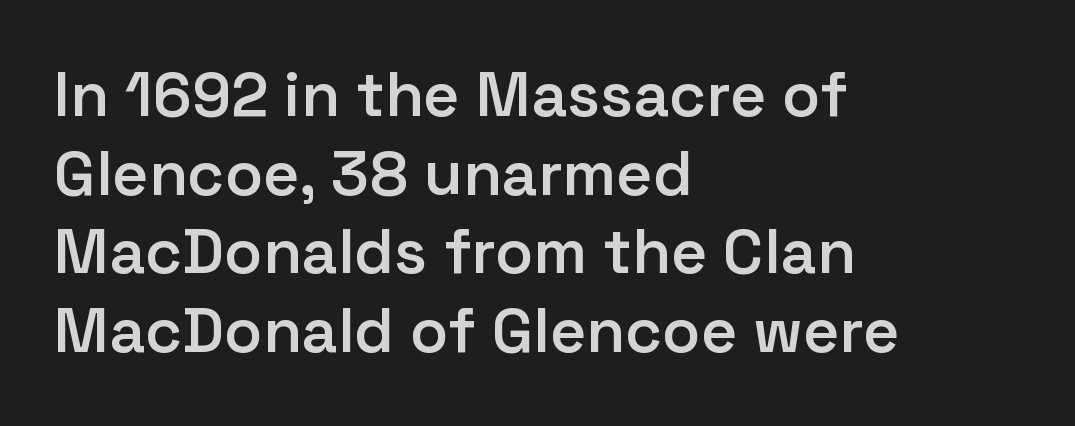
{"serif": "no", "italic": "no", "bold": "semi", "weight": "semibold", "width": "normal", "stroke_contrast": "low", "x_height": "medium", "monospaced": "no", "underline": "no", "align": "left", "line_spacing": "normal", "line_spacing_ratio": 1.25, "letter_spacing": "normal", "letter_spacing_em": 0.0, "glyph_px": 63}
